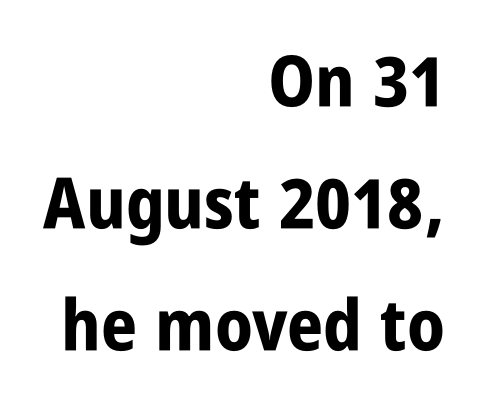
Q: Is the text bold? A: Yes.
Q: Is the text italic (slanted)? A: No, it is upright.
Q: Is the typeface a serif or a sans-serif typeface? A: Sans-serif.
Q: Is the text underlined? A: No.
Q: How is the paragraph aligned? A: Right-aligned.
Q: Is the spacing between letters normal or unusually wide? A: Normal.
Q: Width (condensed, normal, or wide)? A: Condensed.
Q: Stroke contrast? A: Low.
Q: x-height? A: Large.
Q: Monospaced? A: No.
